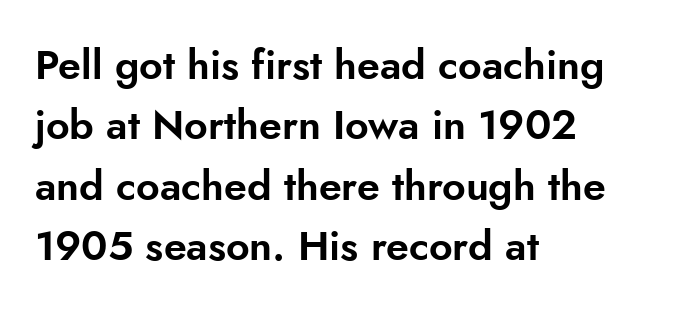
Q: Is the text italic (slanted)? A: No, it is upright.
Q: Is the typeface a serif or a sans-serif typeface? A: Sans-serif.
Q: Is the text underlined? A: No.
Q: How is the paragraph aligned? A: Left-aligned.
Q: Is the spacing between letters normal or unusually wide? A: Normal.
Q: Is the spacing between lines tight, normal or loose? A: Normal.
Q: Width (condensed, normal, or wide)? A: Normal.
Q: Stroke contrast? A: Low.
Q: x-height? A: Small.
Q: Monospaced? A: No.
